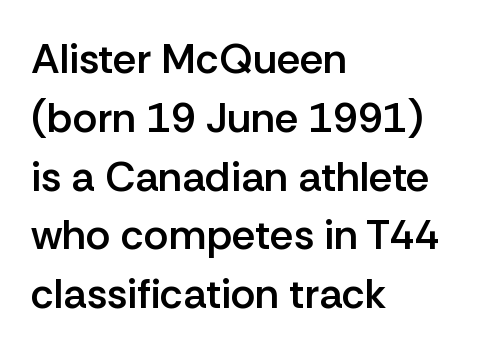
The ragged edge is on the right, which tells us the setting is flush left. How heavy is the stroke? Medium-heavy — a semibold, shy of bold. Character widths vary here, with narrow letters taking less room than wide ones. Vertically, the passage feels balanced, rows spaced as you'd expect. Is this a sans? Yes — the strokes have no serifs.
